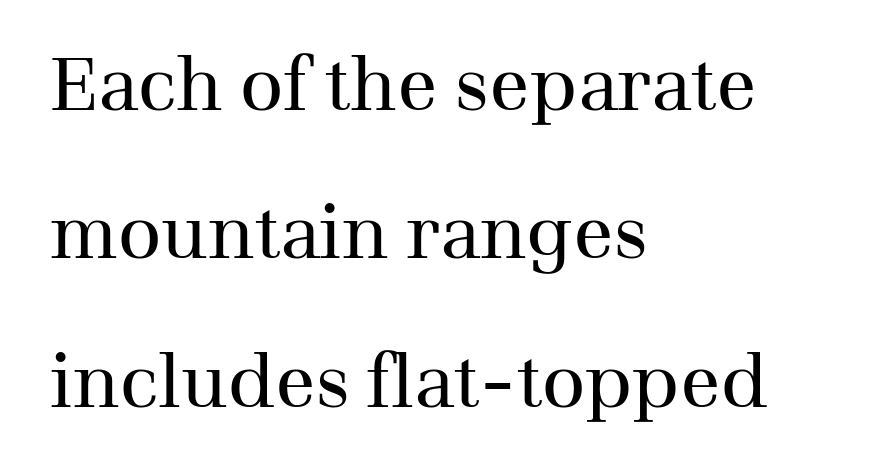
The type is set solid horizontally, with unmodified tracking. Does the copy run flush right? No — it runs flush left. Style check: upright. The line-height multiplier appears high, well above default.
